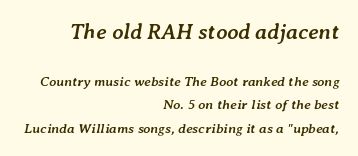
Q: Is the text bold? A: Yes.
Q: Is the text italic (slanted)? A: Yes, it leans right by about 7 degrees.
Q: Is the text underlined? A: No.
Q: How is the paragraph aligned? A: Right-aligned.
Q: Is the spacing between letters normal or unusually wide? A: Normal.
Q: Is the spacing between lines tight, normal or loose? A: Normal.
Q: Which block of text is set in a larger size, the first (top) or the second (bottom)? A: The first (top) one.
